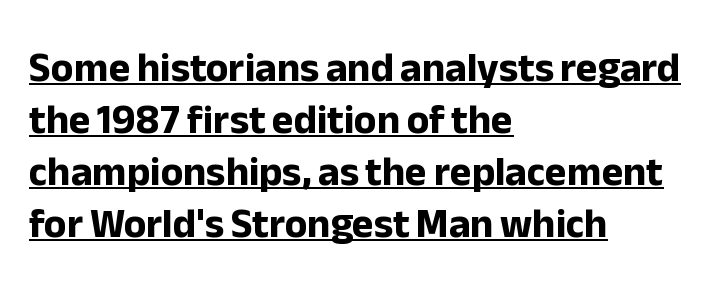
The image shows 41 px bold sans-serif type, upright; set left-aligned, normal line spacing (1.27x), normal letter spacing, underlined; low stroke contrast and a medium x-height.
